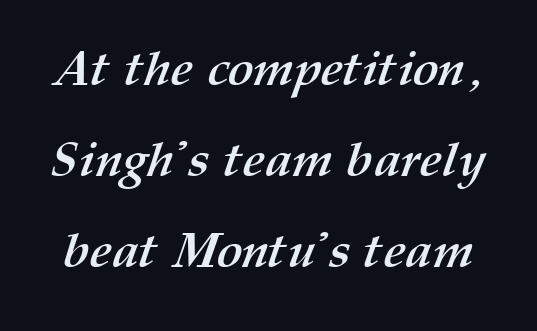
The image shows 49 px semibold type; set line spacing 1.86x, normal letter spacing, not underlined; medium stroke contrast and a medium x-height.
